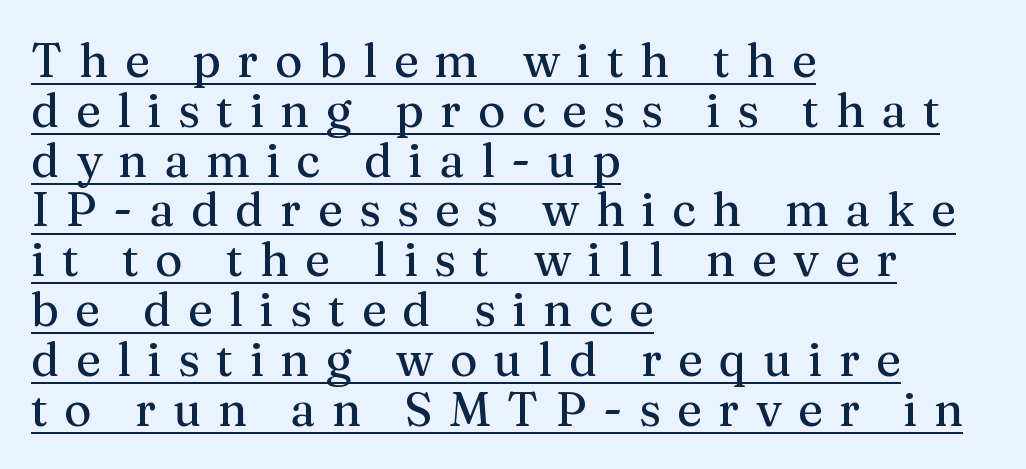
Q: Is the text italic (slanted)? A: No, it is upright.
Q: Is the typeface a serif or a sans-serif typeface? A: Serif.
Q: Is the text underlined? A: Yes.
Q: How is the paragraph aligned? A: Left-aligned.
Q: Is the spacing between letters normal or unusually wide? A: Unusually wide.
Q: Is the spacing between lines tight, normal or loose? A: Tight.
Q: Width (condensed, normal, or wide)? A: Normal.
Q: Stroke contrast? A: Medium.
Q: x-height? A: Medium.
Q: Monospaced? A: No.
